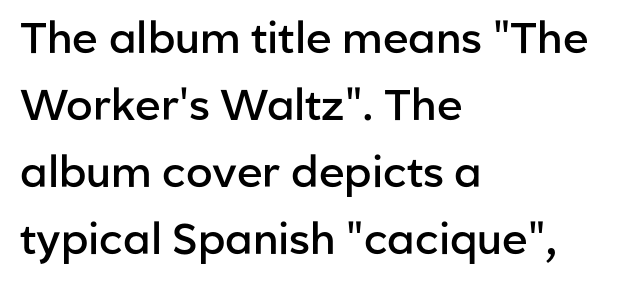
I'd describe the lettering as semibold — firm but not a full bold. Tracking here is standard; glyphs follow each other at the usual distance. The typography opts for an upright posture over an oblique one. A bare baseline throughout the passage.
